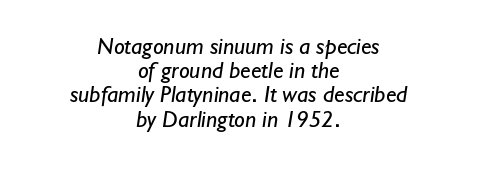
Q: Is the text bold? A: No.
Q: Is the text underlined? A: No.
Q: How is the paragraph aligned? A: Centered.
Q: Is the spacing between letters normal or unusually wide? A: Normal.
Q: Is the spacing between lines tight, normal or loose? A: Tight.
